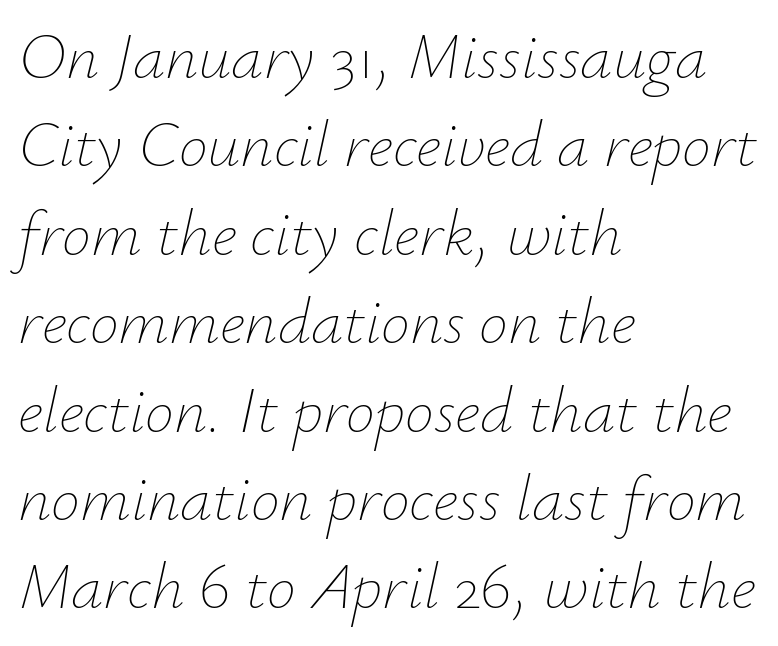
Q: Is the text bold? A: No.
Q: Is the text italic (slanted)? A: Yes, it leans right by about 12 degrees.
Q: Is the text underlined? A: No.
Q: How is the paragraph aligned? A: Left-aligned.
Q: Is the spacing between letters normal or unusually wide? A: Normal.
Q: Is the spacing between lines tight, normal or loose? A: Normal.
Q: Width (condensed, normal, or wide)? A: Normal.
Q: Stroke contrast? A: Low.
Q: x-height? A: Small.
Q: Monospaced? A: No.
